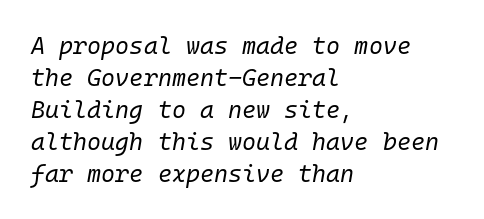
If you measured baseline to baseline, you'd find a middling distance. Alignment: flush left. Designer's note — italics engaged. Each row of text sits above clean, open space. Letters have the restrained weight of plain body copy at most. These lines keep a tight, regular rhythm from letter to letter.
